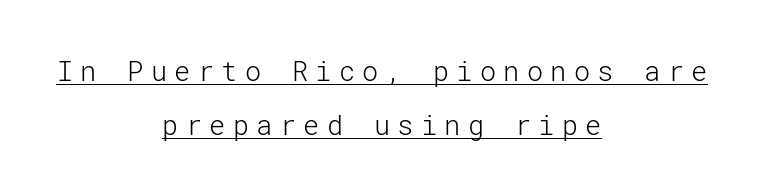
The text block is weighted toward neither margin, spreading evenly from the middle. The line-height multiplier appears high, well above default. The weight tops out at a normal text grade. The line texture is sparse and dotted thanks to wide tracking. Nope, not italic — everything's standing straight. A continuous stroke trails under the words, as in a hyperlink.
